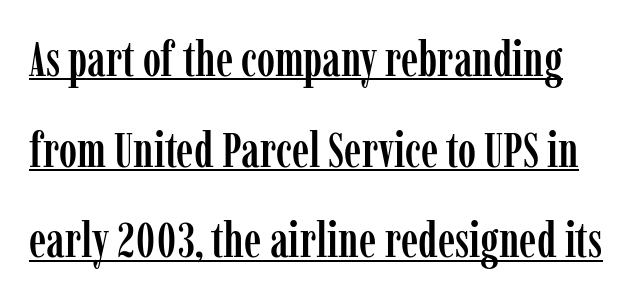
Q: Is the text italic (slanted)? A: No, it is upright.
Q: Is the typeface a serif or a sans-serif typeface? A: Serif.
Q: Is the text underlined? A: Yes.
Q: Is the spacing between letters normal or unusually wide? A: Normal.
Q: Width (condensed, normal, or wide)? A: Condensed.
Q: Stroke contrast? A: Low.
Q: x-height? A: Medium.
Q: Monospaced? A: No.
